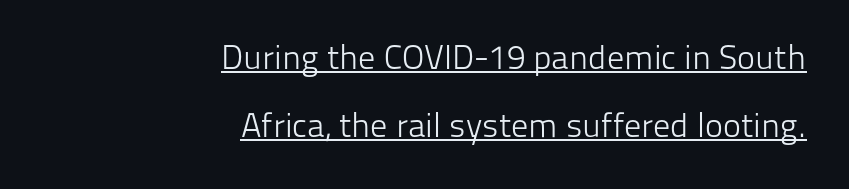
The image shows 34 px light sans-serif type, upright; set right-aligned, loose line spacing (1.99x), normal letter spacing, underlined; low stroke contrast and a medium x-height.
